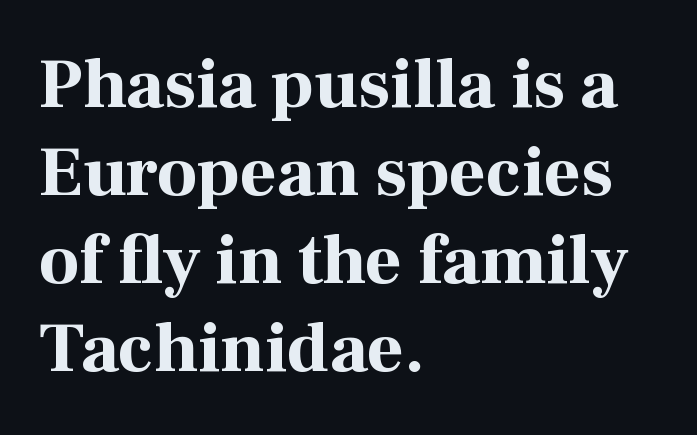
The image shows 71 px bold serif type, upright; set left-aligned, line spacing 1.24x, normal letter spacing, not underlined; high stroke contrast and a medium x-height.
